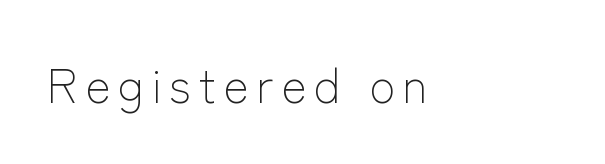
Q: Is the text bold? A: No.
Q: Is the text italic (slanted)? A: No, it is upright.
Q: Is the typeface a serif or a sans-serif typeface? A: Sans-serif.
Q: Is the text underlined? A: No.
Q: How is the paragraph aligned? A: Left-aligned.
Q: Width (condensed, normal, or wide)? A: Normal.
Q: Stroke contrast? A: Low.
Q: x-height? A: Medium.
Q: Monospaced? A: No.
